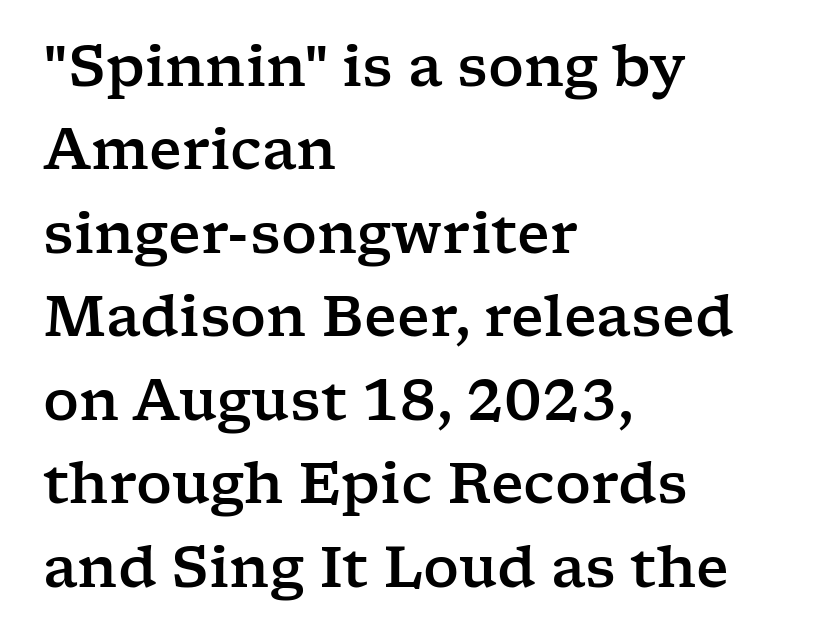
The image shows 56 px wide serif type, upright; set left-aligned, normal line spacing (1.49x), normal letter spacing, not underlined; low stroke contrast and a medium x-height.
